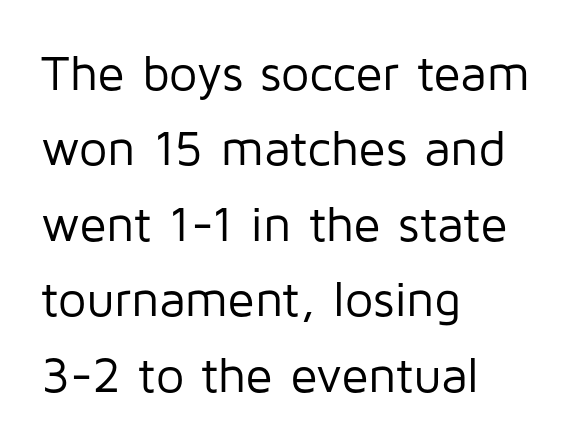
The image shows 50 px regular-weight sans-serif type, upright; set left-aligned, normal line spacing (1.51x), normal letter spacing, not underlined; low stroke contrast and a medium x-height.
